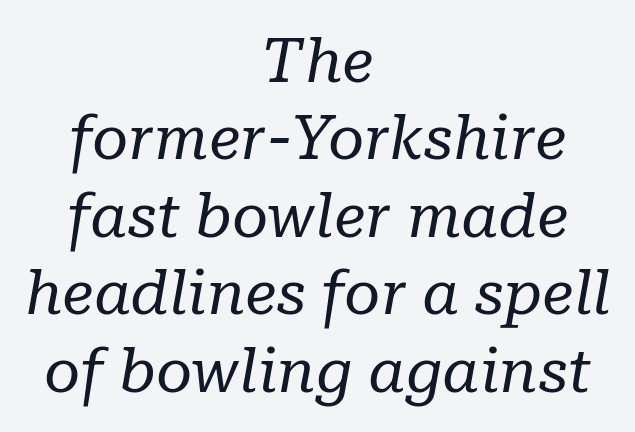
The image shows 62 px regular-weight serif type, italic (leaning right); set centered, normal line spacing (1.25x), normal letter spacing, not underlined; low stroke contrast and a medium x-height.
